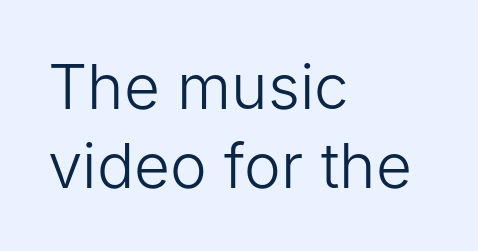
{"serif": "no", "italic": "no", "bold": "no", "weight": "light", "width": "normal", "stroke_contrast": "low", "x_height": "medium", "monospaced": "no", "underline": "no", "align": "left", "line_spacing": "normal", "line_spacing_ratio": 1.27, "letter_spacing": "normal", "letter_spacing_em": 0.0, "glyph_px": 62}
